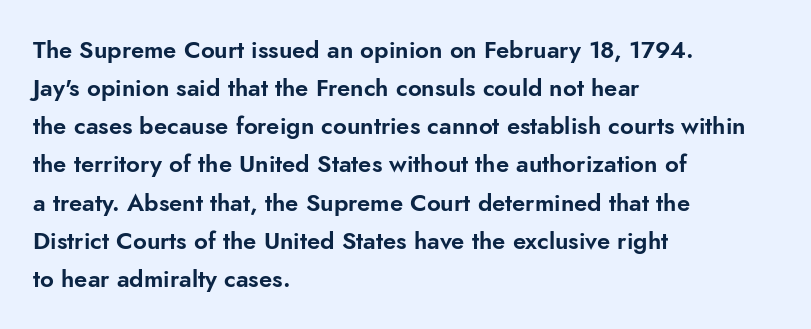
A normal amount of white space separates one row of letters from the next. In terms of letterspacing, this is plain default setting. Quick note: not italic, upright. Only glyphs here, with clear space below each row. Horizontally, the lines are justified to the leading edge only.
